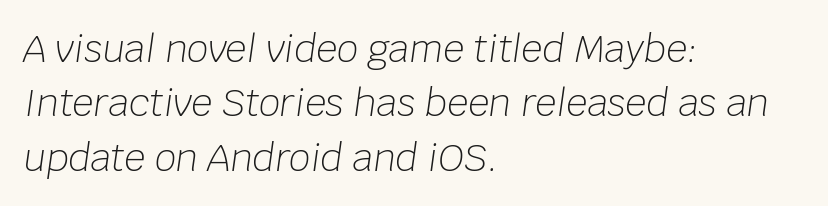
{"italic": "yes", "lean": "right", "slant_degrees": 8, "bold": "no", "weight": "light", "width": "normal", "stroke_contrast": "low", "x_height": "large", "monospaced": "no", "underline": "no", "align": "left", "line_spacing": "normal", "line_spacing_ratio": 1.47, "letter_spacing": "normal", "letter_spacing_em": 0.0, "glyph_px": 37}
